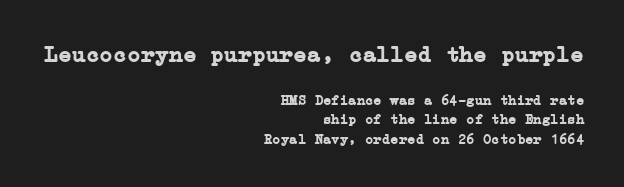
{"italic": "no", "bold": "yes", "underline": "no", "align": "right", "line_spacing": "normal", "line_spacing_ratio": 1.4, "letter_spacing": "normal", "letter_spacing_em": 0.0, "larger_block": "first", "size_ratio": 1.64, "glyph_px": 23}
